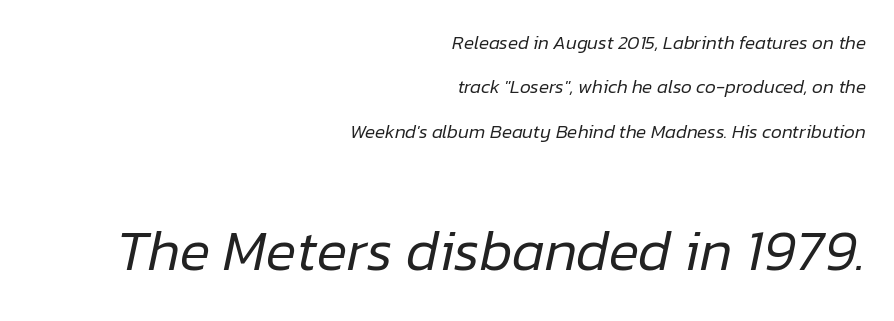
The image shows 57 px regular-weight type, italic (leaning right); set right-aligned, loose line spacing (2.34x), normal letter spacing, not underlined; the second (bottom) block is 3.0x larger; low stroke contrast and a medium x-height.
